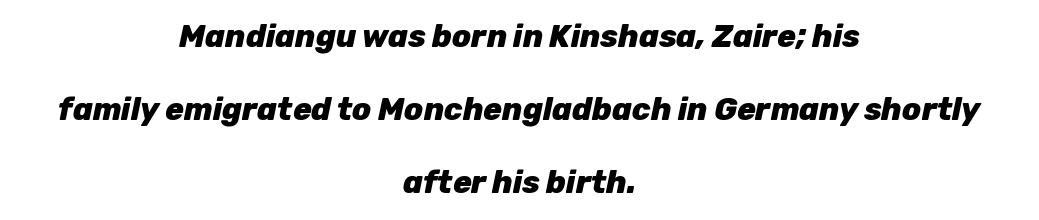
The image shows 31 px heavy type, italic (leaning right); set centered, loose line spacing (2.36x), normal letter spacing, not underlined; low stroke contrast and a medium x-height.
